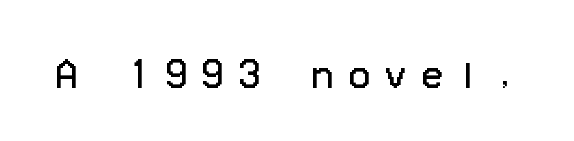
Plain, unruled lines of type. Rendered with straight, roman letterforms. The tracking reads as deliberately expanded to a designer's eye. Font category for this specimen: sans-serif. Stroke mass is kept to a normal reading level or below.
